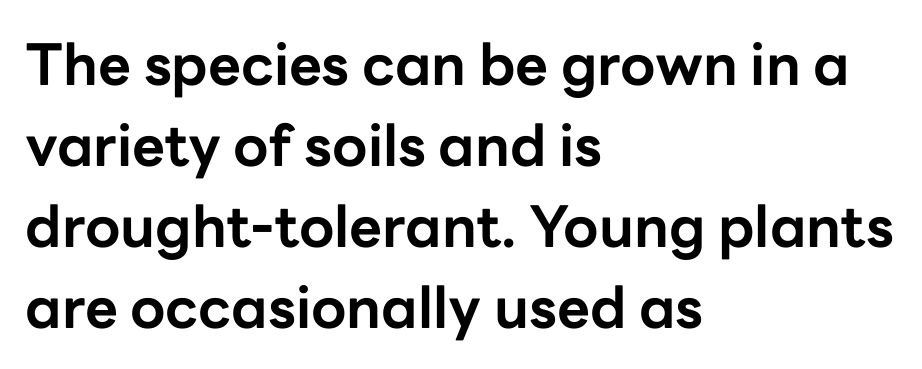
{"serif": "no", "italic": "no", "bold": "yes", "weight": "bold", "width": "normal", "stroke_contrast": "low", "x_height": "medium", "monospaced": "no", "underline": "no", "align": "left", "line_spacing": "normal", "line_spacing_ratio": 1.42, "letter_spacing": "normal", "letter_spacing_em": 0.0, "glyph_px": 57}
